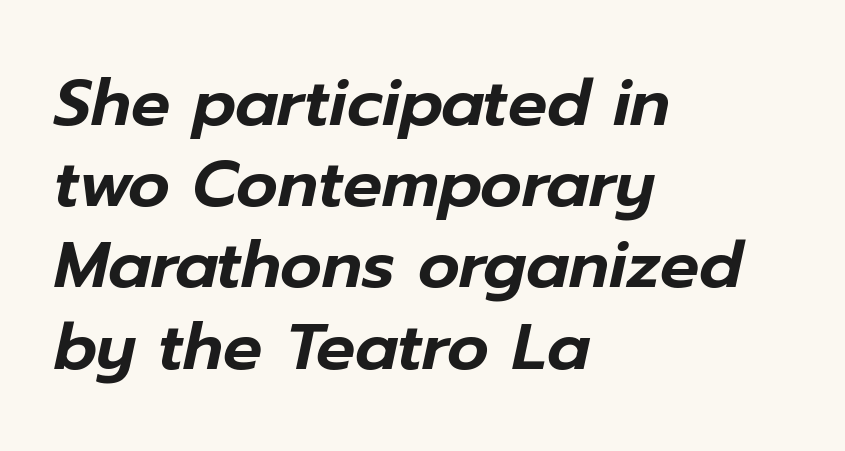
Characters are canted at an angle relative to the baseline's perpendicular. Does the leading feel generous? No, just average. Tracking value appears to be zero — textbook default spacing. Is this a fixed-width face? No — the glyphs have proportional, varying widths. One-word summary of the alignment: left. Check under the words: just untouched page.
